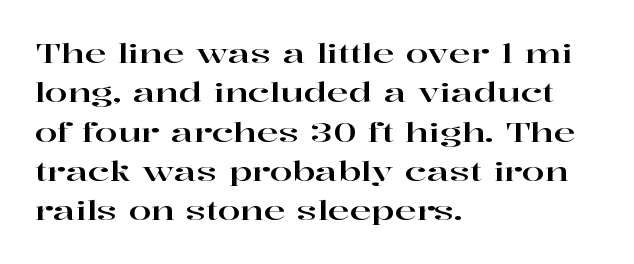
This rendering features lettering with no underline. Every row of glyphs begins at an identical x-position on the left. The leading is moderate, giving the passage an even texture. When letters stand straight like this, we call the style roman or upright.
